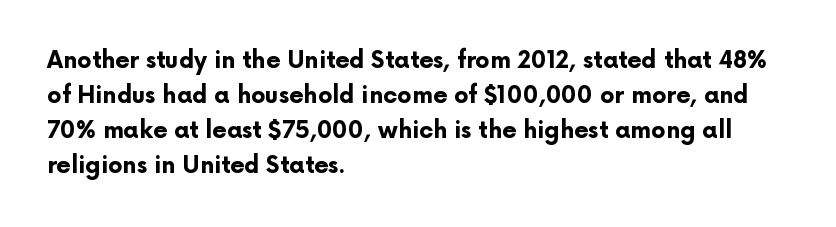
Q: Is the text bold? A: Yes.
Q: Is the text italic (slanted)? A: No, it is upright.
Q: Is the text underlined? A: No.
Q: How is the paragraph aligned? A: Left-aligned.
Q: Is the spacing between letters normal or unusually wide? A: Normal.
Q: Is the spacing between lines tight, normal or loose? A: Normal.
